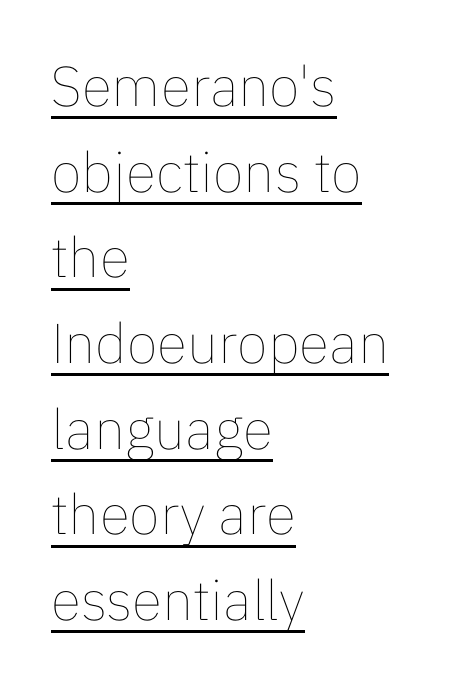
{"italic": "no", "bold": "no", "weight": "thin", "width": "normal", "stroke_contrast": "low", "x_height": "medium", "monospaced": "no", "underline": "yes", "align": "left", "line_spacing": "normal", "line_spacing_ratio": 1.53, "letter_spacing": "normal", "letter_spacing_em": 0.0, "glyph_px": 56}
